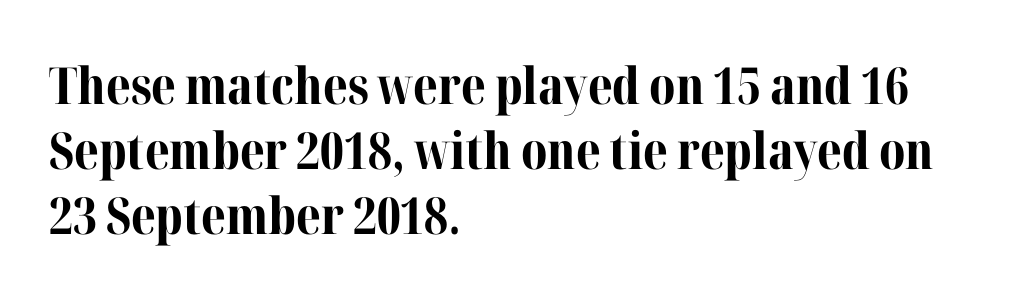
Q: Is the text bold? A: Yes.
Q: Is the text italic (slanted)? A: No, it is upright.
Q: Is the typeface a serif or a sans-serif typeface? A: Serif.
Q: Is the text underlined? A: No.
Q: How is the paragraph aligned? A: Left-aligned.
Q: Is the spacing between letters normal or unusually wide? A: Normal.
Q: Is the spacing between lines tight, normal or loose? A: Normal.
Q: Width (condensed, normal, or wide)? A: Normal.
Q: Stroke contrast? A: Medium.
Q: x-height? A: Medium.
Q: Monospaced? A: No.
